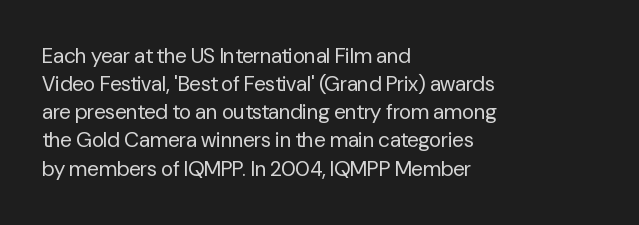
{"italic": "no", "bold": "no", "underline": "no", "align": "left", "line_spacing": "normal", "line_spacing_ratio": 1.34, "letter_spacing": "normal", "letter_spacing_em": 0.0, "glyph_px": 21}
